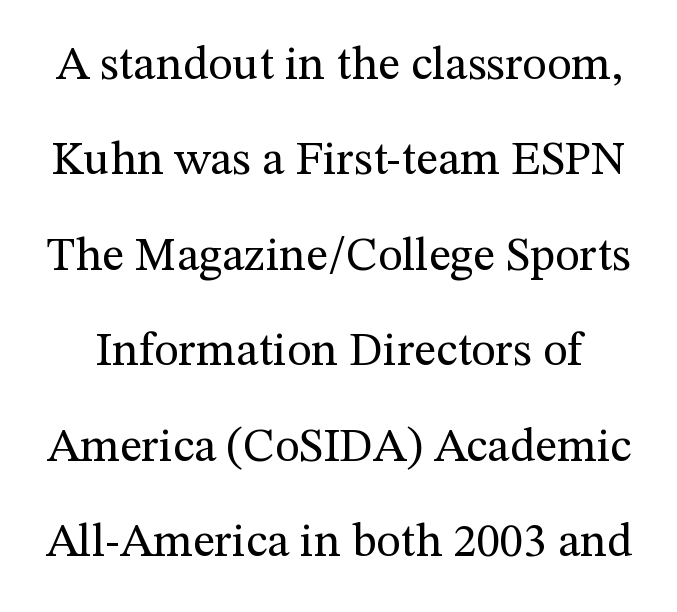
The image shows 47 px regular-weight serif type, upright; set loose line spacing (2.03x), normal letter spacing, not underlined; medium stroke contrast and a medium x-height.
